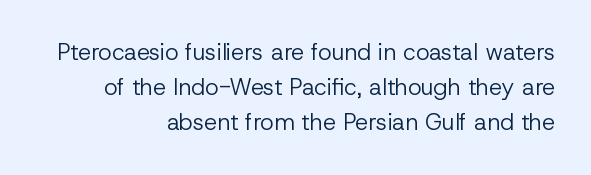
The image shows 23 px text type, upright; set right-aligned, normal line spacing (1.53x), normal letter spacing, not underlined.
